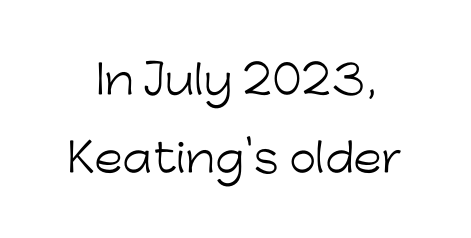
Serif or sans? Sans — the stroke terminals are bare. This sample uses plain, unmodified letter spacing. Rule under the text: the space is simply empty. Is this a fixed-width face? No — the glyphs have proportional, varying widths. If you measured baseline to baseline, you'd find a long distance. You can tell it's not italic because the verticals are truly vertical.
